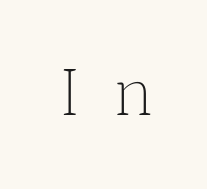
The image shows 71 px thin serif type, upright; set unusually wide letter spacing (+0.45 em), not underlined; medium stroke contrast and a medium x-height.
